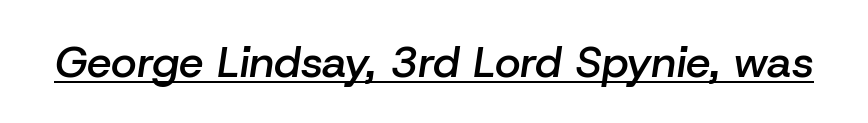
The image shows 44 px semibold type, italic (leaning right); set normal letter spacing, underlined; low stroke contrast and a medium x-height.
